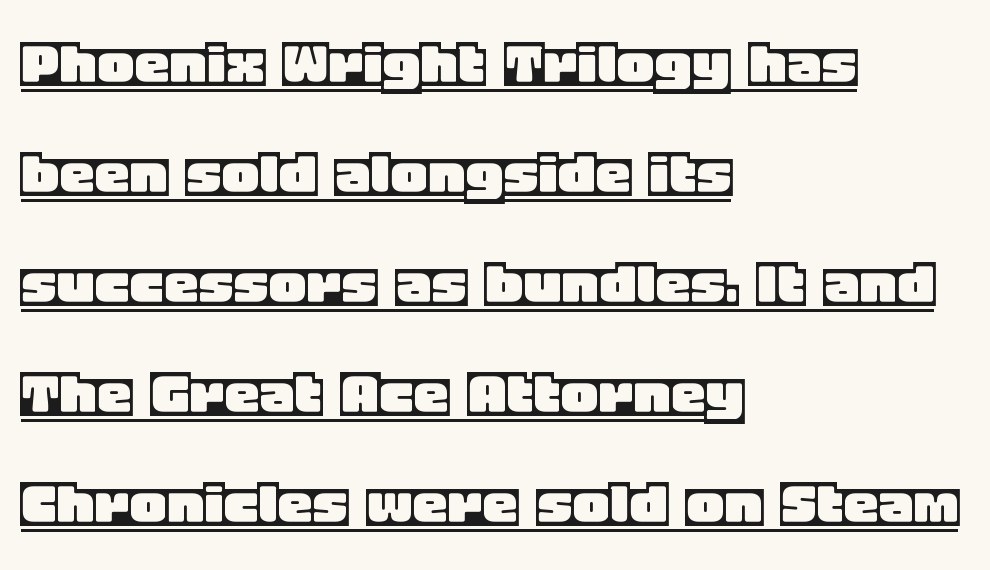
The image shows 71 px text type, upright; set left-aligned, normal line spacing (1.55x), normal letter spacing, underlined; a large x-height.
